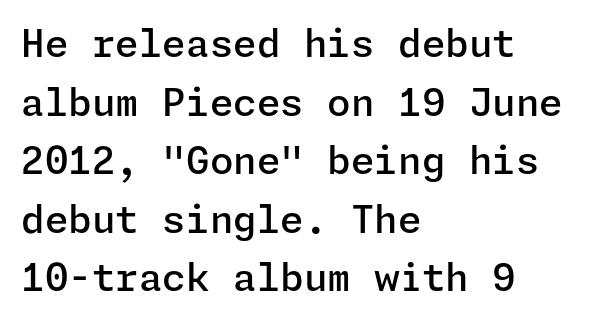
The area under the type is left untouched. Vertical strokes here are truly vertical. Letter spacing: default. Serif or sans? Sans — the stroke terminals are bare. Slightly chunky letters — semibold, I'd say, not full bold.
